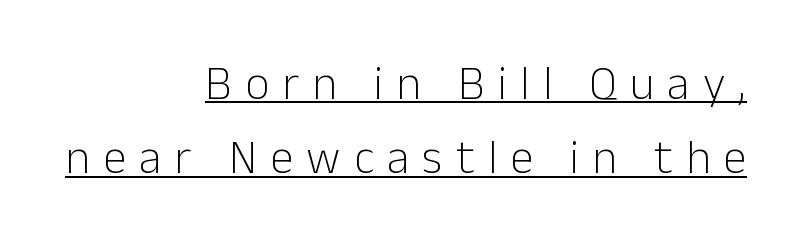
{"serif": "no", "italic": "no", "bold": "no", "weight": "light", "width": "normal", "stroke_contrast": "low", "x_height": "medium", "monospaced": "no", "underline": "yes", "align": "right", "line_spacing": "normal", "line_spacing_ratio": 1.58, "letter_spacing": "wide", "letter_spacing_em": 0.28, "glyph_px": 47}
